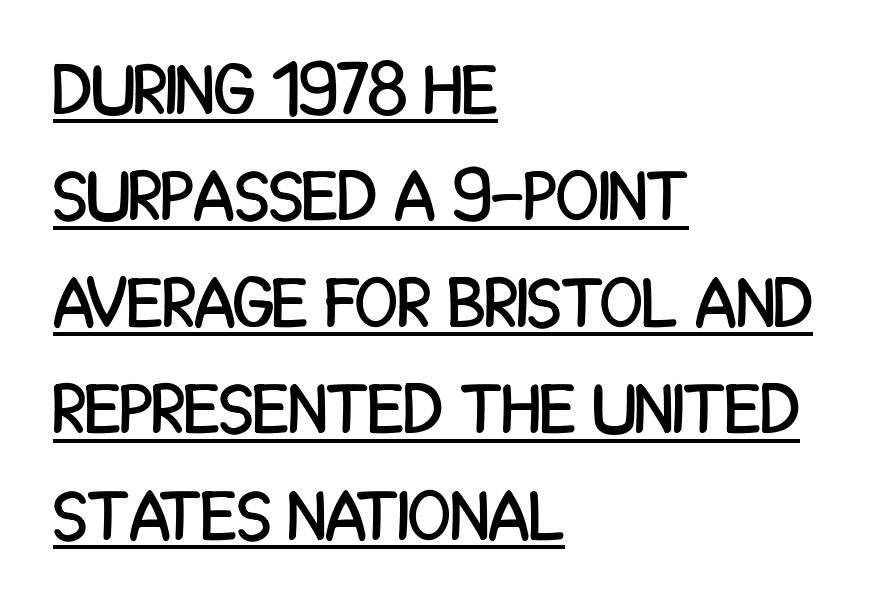
Varying glyph widths throughout — classic text-font behaviour. The specimen reads as upright at a glance. Students, note that the glyphs here touch the page at normal intervals. Underlined type. The lines in this sample share a left origin and differ only in where they stop. The font family rendered here belongs to the sans-serif group.
